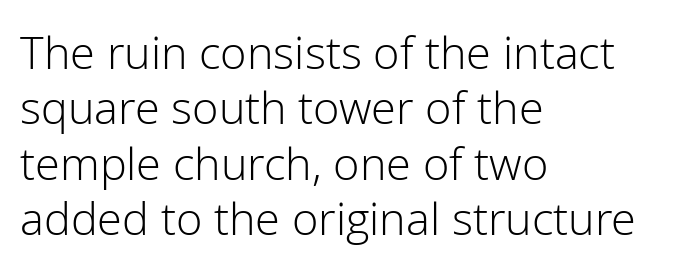
{"serif": "no", "italic": "no", "bold": "no", "weight": "light", "width": "normal", "stroke_contrast": "low", "x_height": "medium", "monospaced": "no", "underline": "no", "align": "left", "line_spacing_ratio": 1.23, "letter_spacing": "normal", "letter_spacing_em": 0.0, "glyph_px": 45}
